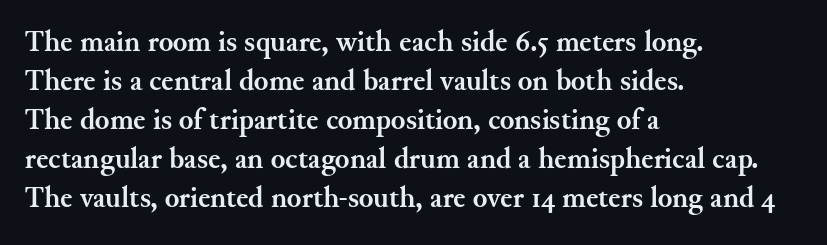
{"serif": "yes", "italic": "no", "bold": "yes", "weight": "semibold", "width": "normal", "stroke_contrast": "medium", "x_height": "small", "monospaced": "no", "underline": "no", "align": "left", "line_spacing": "normal", "line_spacing_ratio": 1.3, "letter_spacing": "normal", "letter_spacing_em": 0.0, "glyph_px": 30}
